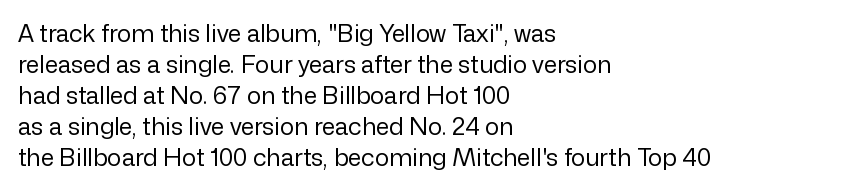
These lines keep a tight, regular rhythm from letter to letter. Notice how descenders clear the ascenders below comfortably — that's standard leading. These lines were composed using upright roman letters. One-word summary of the alignment: left. Nobody drew a line under any word here. The typesetting does not lean heavy: it is not bold.
